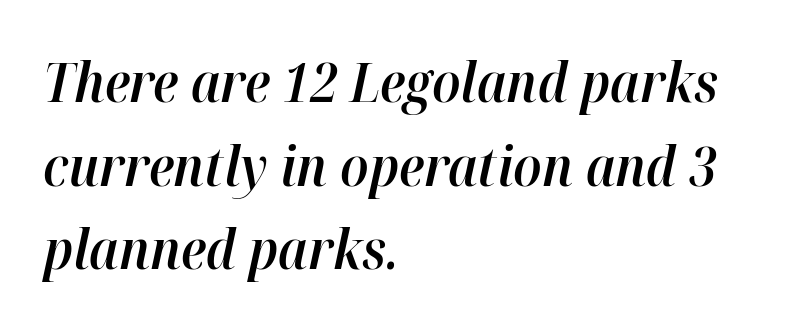
Q: Is the text bold? A: Semi-bold.
Q: Is the text italic (slanted)? A: Yes, it leans right by about 12 degrees.
Q: Is the text underlined? A: No.
Q: How is the paragraph aligned? A: Left-aligned.
Q: Is the spacing between letters normal or unusually wide? A: Normal.
Q: Is the spacing between lines tight, normal or loose? A: Normal.
Q: Width (condensed, normal, or wide)? A: Normal.
Q: Stroke contrast? A: High.
Q: x-height? A: Medium.
Q: Monospaced? A: No.
